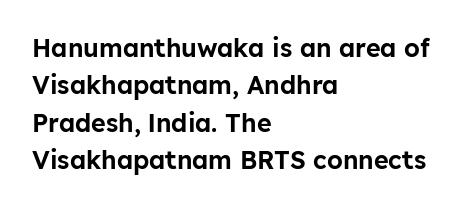
The rendering anchors every line to the left-hand side. The vertical gap from one line to the next is medium. The letterforms sit shoulder to shoulder at normal distance. Lines of text with bare space underneath. This is roman type, the default non-slanted kind.
